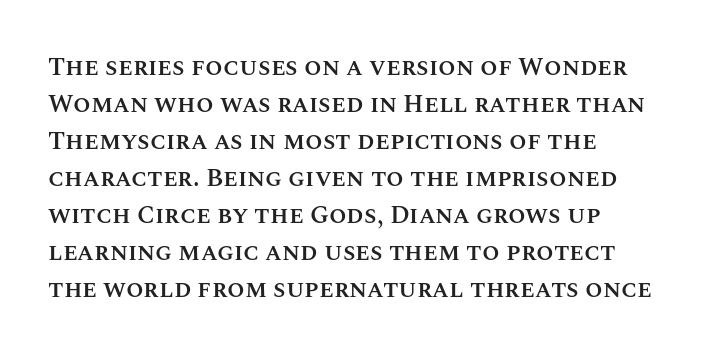
Posture: upright roman. The string is rendered with underlining switched off. Layout note: lines flush left. The line texture is even and compact thanks to regular tracking.
